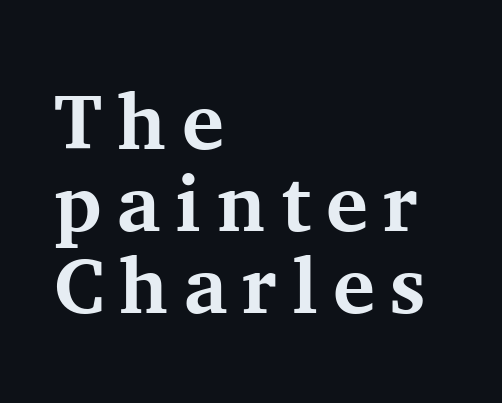
The image shows 79 px bold serif type, upright; set left-aligned, tight line spacing (1.04x), not underlined; medium stroke contrast and a medium x-height.
